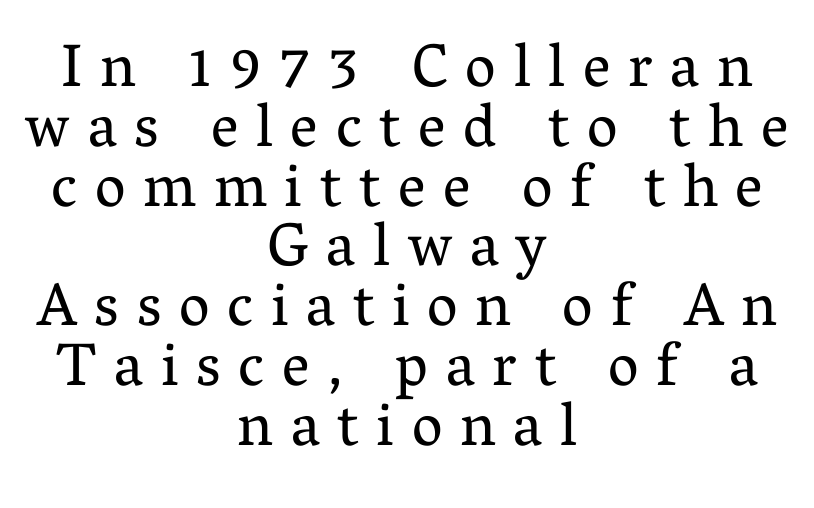
{"serif": "yes", "italic": "no", "bold": "no", "weight": "regular", "width": "normal", "stroke_contrast": "medium", "x_height": "medium", "monospaced": "no", "underline": "no", "align": "center", "line_spacing": "tight", "line_spacing_ratio": 0.98, "letter_spacing": "wide", "letter_spacing_em": 0.29, "glyph_px": 61}
